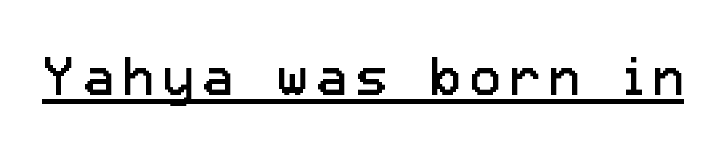
{"serif": "no", "italic": "no", "bold": "no", "weight": "regular", "width": "normal", "stroke_contrast": "low", "x_height": "medium", "monospaced": "no", "underline": "yes", "glyph_px": 53}
